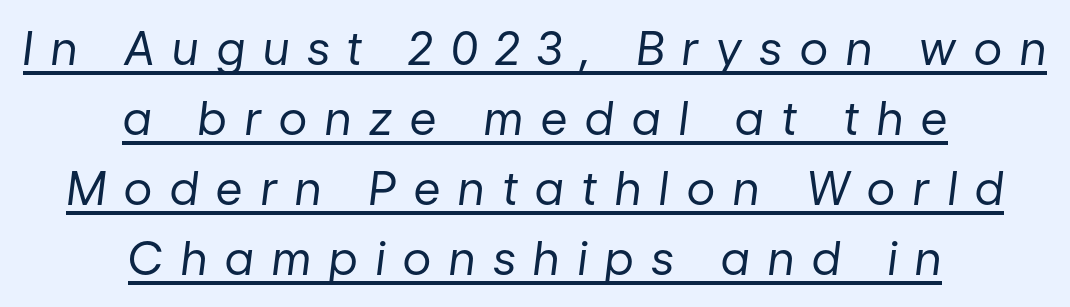
{"italic": "yes", "lean": "right", "slant_degrees": 7, "bold": "no", "weight": "regular", "width": "normal", "stroke_contrast": "low", "x_height": "medium", "monospaced": "no", "underline": "yes", "align": "center", "line_spacing": "normal", "line_spacing_ratio": 1.52, "letter_spacing": "wide", "letter_spacing_em": 0.4, "glyph_px": 46}
